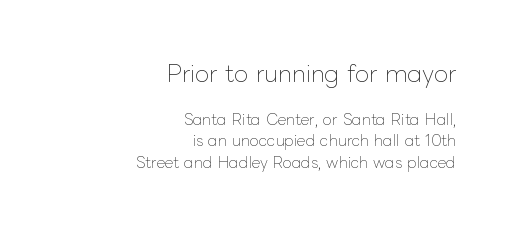
Q: Is the text bold? A: No.
Q: Is the text italic (slanted)? A: No, it is upright.
Q: Is the text underlined? A: No.
Q: How is the paragraph aligned? A: Right-aligned.
Q: Is the spacing between letters normal or unusually wide? A: Normal.
Q: Is the spacing between lines tight, normal or loose? A: Normal.
Q: Which block of text is set in a larger size, the first (top) or the second (bottom)? A: The first (top) one.
